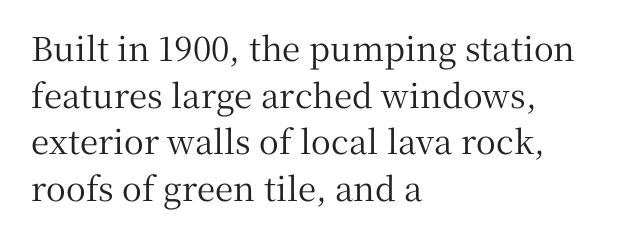
{"serif": "yes", "italic": "no", "width": "normal", "stroke_contrast": "medium", "x_height": "medium", "monospaced": "no", "underline": "no", "align": "left", "line_spacing": "normal", "line_spacing_ratio": 1.41, "letter_spacing": "normal", "letter_spacing_em": 0.0, "glyph_px": 33}
